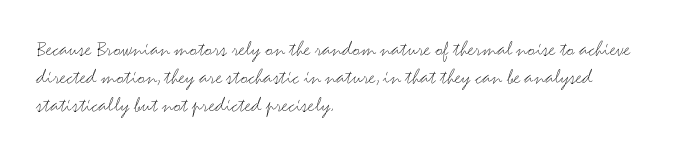
{"bold": "no", "underline": "no", "align": "left", "line_spacing": "normal", "line_spacing_ratio": 1.27, "letter_spacing": "normal", "letter_spacing_em": 0.0, "glyph_px": 22}
